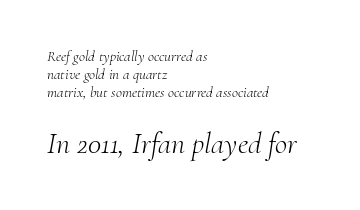
The passage is arranged the way most books set body copy — flush left. A typesetter would call this zero additional tracking. Serif or sans? Serif — the stroke terminals have little feet. Descenders are the only things crossing below the line. Scale increases going downward across the two blocks. Stroke mass is kept to a normal reading level or below.
